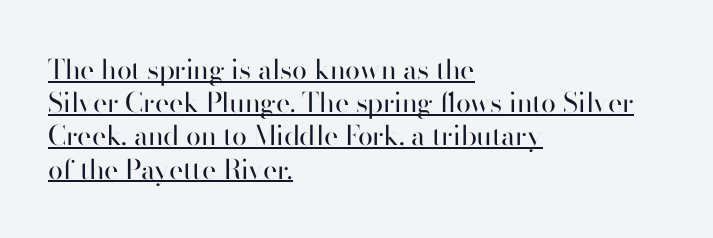
The typeface has the unassuming heft of standard copy or less. Leftover space on each line is placed entirely after the last word. Posture: straight, roman, zero tilt. Tracking here is standard; glyphs follow each other at the usual distance.
